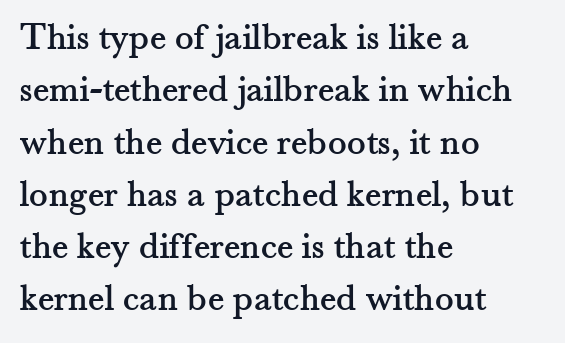
Looks like regular typesetting: each glyph gets only the width it needs. Casual observation: everything's shoved over to the left. Characters follow at the spacing the type designer built in. No italicization has been applied; the sample stays upright. In terms of leading, this rendering sits right in the middle. Examine the stroke ends and you'll spot serifs.
